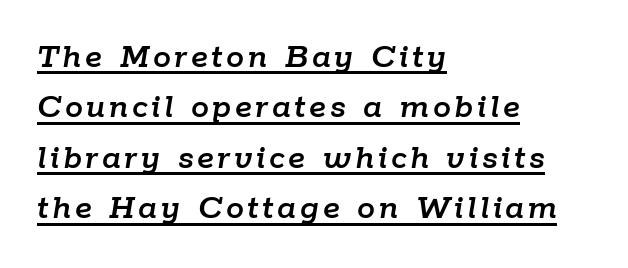
Q: Is the text italic (slanted)? A: Yes, it leans right by about 9 degrees.
Q: Is the text underlined? A: Yes.
Q: How is the paragraph aligned? A: Left-aligned.
Q: Is the spacing between lines tight, normal or loose? A: Normal.
Q: Width (condensed, normal, or wide)? A: Normal.
Q: Stroke contrast? A: Low.
Q: x-height? A: Medium.
Q: Monospaced? A: No.
